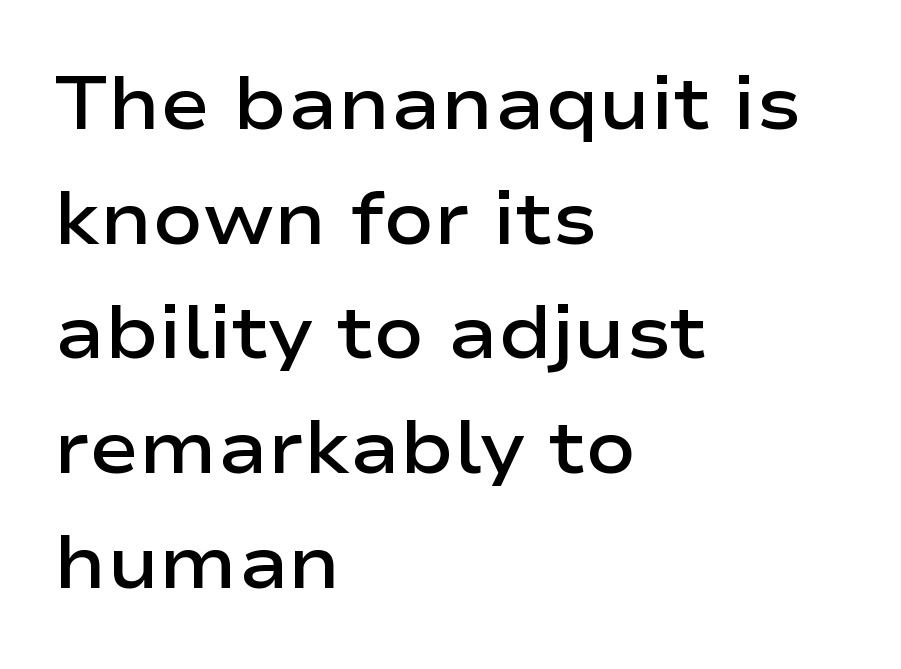
The image shows 74 px semibold, wide sans-serif type, upright; set left-aligned, normal line spacing (1.55x), normal letter spacing, not underlined; low stroke contrast and a medium x-height.
